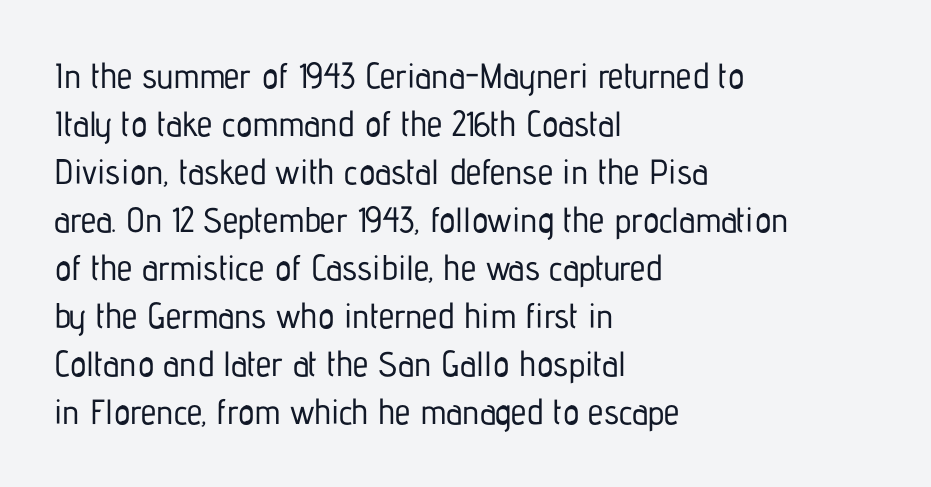
{"serif": "no", "italic": "no", "width": "condensed", "stroke_contrast": "low", "x_height": "medium", "monospaced": "no", "underline": "no", "align": "left", "line_spacing": "normal", "line_spacing_ratio": 1.37, "letter_spacing": "normal", "letter_spacing_em": 0.0, "glyph_px": 35}
